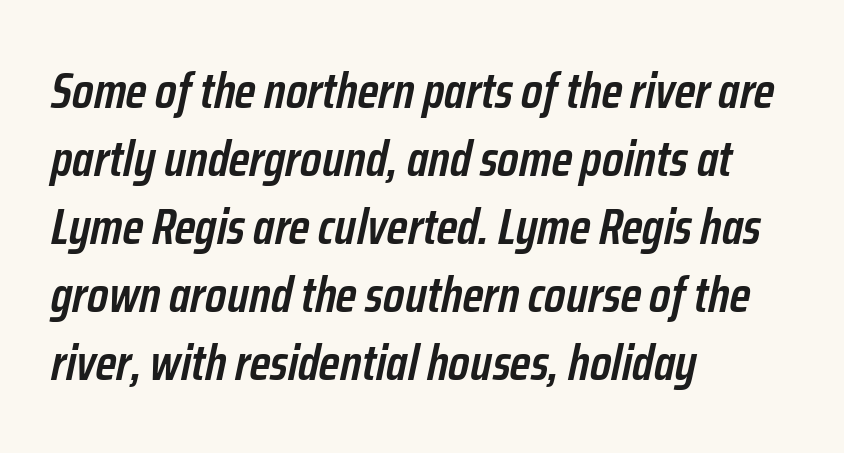
Q: Is the text bold? A: Semi-bold.
Q: Is the text italic (slanted)? A: Yes, it leans right by about 12 degrees.
Q: Is the text underlined? A: No.
Q: How is the paragraph aligned? A: Left-aligned.
Q: Is the spacing between letters normal or unusually wide? A: Normal.
Q: Is the spacing between lines tight, normal or loose? A: Normal.
Q: Width (condensed, normal, or wide)? A: Condensed.
Q: Stroke contrast? A: Low.
Q: x-height? A: Medium.
Q: Monospaced? A: No.
